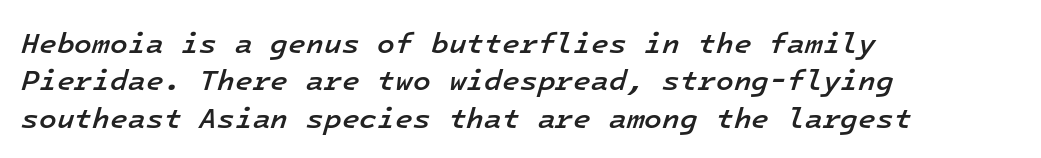
{"italic": "yes", "lean": "right", "slant_degrees": 16, "bold": "semi", "weight": "semibold", "width": "normal", "stroke_contrast": "low", "x_height": "medium", "monospaced": "yes", "underline": "no", "align": "left", "line_spacing": "normal", "line_spacing_ratio": 1.29, "letter_spacing": "normal", "letter_spacing_em": 0.0, "glyph_px": 29}
